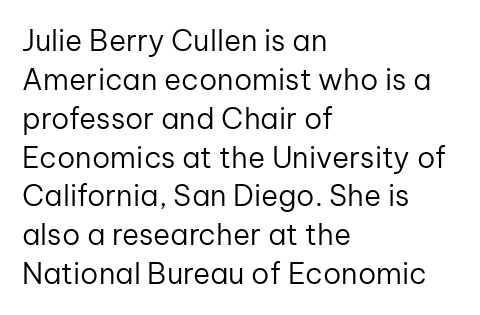
The image shows 29 px regular-weight sans-serif type, upright; set left-aligned, normal line spacing (1.34x), normal letter spacing, not underlined; low stroke contrast and a medium x-height.
